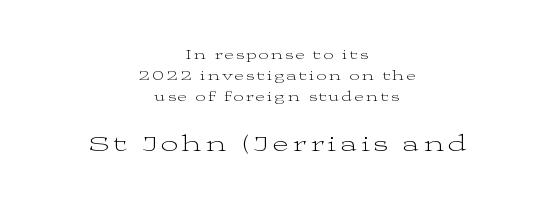
Q: Is the text bold? A: No.
Q: Is the text italic (slanted)? A: No, it is upright.
Q: Is the text underlined? A: No.
Q: How is the paragraph aligned? A: Centered.
Q: Is the spacing between lines tight, normal or loose? A: Normal.
Q: Which block of text is set in a larger size, the first (top) or the second (bottom)? A: The second (bottom) one.
